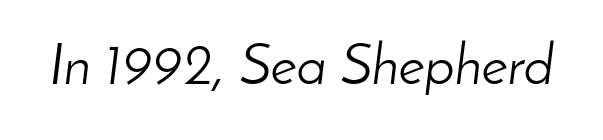
The image shows 57 px light type, italic (leaning right); set normal letter spacing, not underlined; low stroke contrast and a small x-height.
